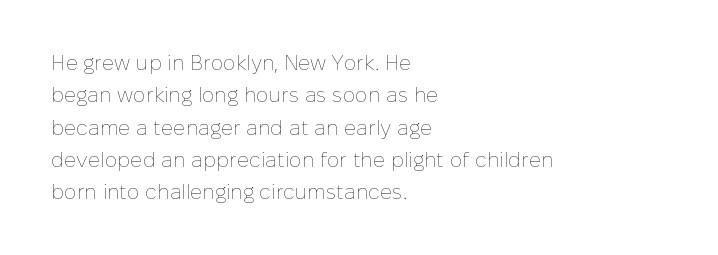
{"italic": "no", "bold": "no", "underline": "no", "align": "left", "line_spacing": "normal", "line_spacing_ratio": 1.54, "letter_spacing": "normal", "letter_spacing_em": 0.0, "glyph_px": 21}
